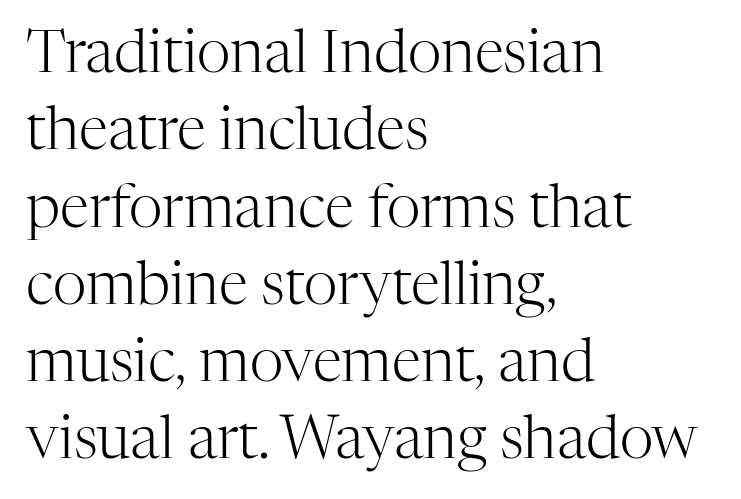
{"serif": "yes", "italic": "no", "bold": "no", "weight": "light", "width": "normal", "stroke_contrast": "high", "x_height": "medium", "monospaced": "no", "underline": "no", "align": "left", "line_spacing": "normal", "line_spacing_ratio": 1.31, "letter_spacing": "normal", "letter_spacing_em": 0.0, "glyph_px": 59}
